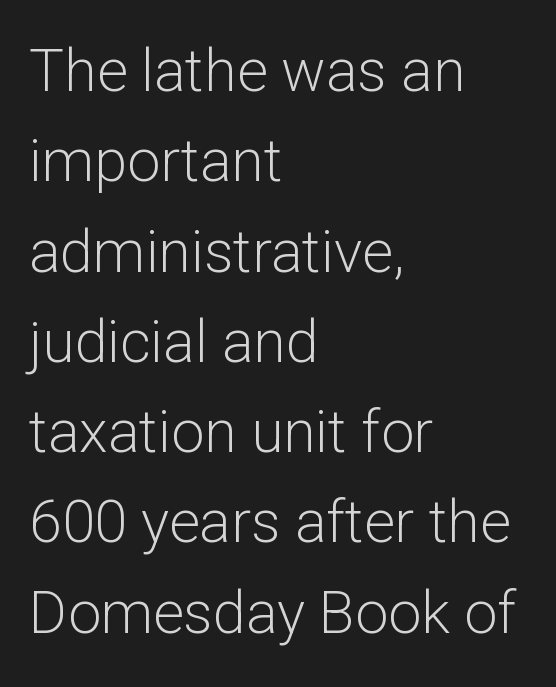
{"serif": "no", "italic": "no", "bold": "no", "weight": "light", "width": "normal", "stroke_contrast": "low", "x_height": "medium", "monospaced": "no", "underline": "no", "align": "left", "line_spacing": "normal", "line_spacing_ratio": 1.53, "letter_spacing": "normal", "letter_spacing_em": 0.0, "glyph_px": 59}
